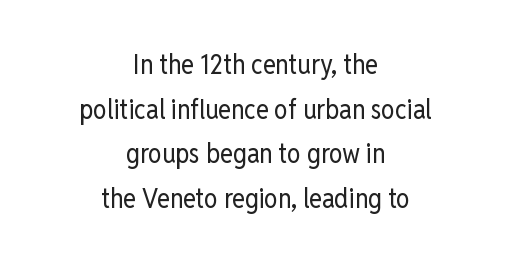
The image shows 27 px text type, upright; set centered, normal line spacing (1.65x), normal letter spacing, not underlined.
